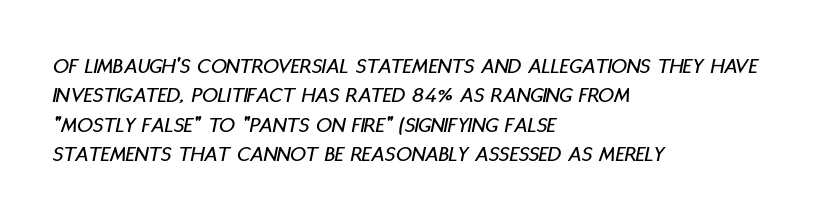
Glance below the letters and you will spot only blank space. Nothing unusual about the tracking: characters are spaced as the font intends. Left-aligned paragraph, ragged on the right. Slanted lettering throughout. What's the leading like? Ordinary, nothing unusual.
